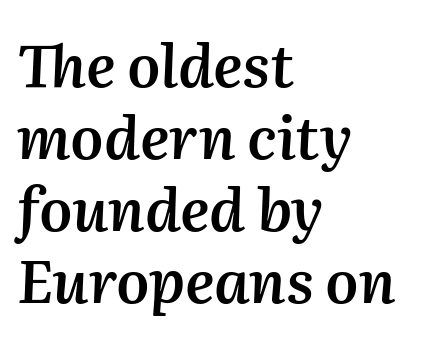
{"italic": "yes", "lean": "right", "slant_degrees": 2, "bold": "semi", "weight": "semibold", "width": "normal", "stroke_contrast": "medium", "x_height": "medium", "monospaced": "no", "underline": "no", "align": "left", "line_spacing_ratio": 1.22, "letter_spacing": "normal", "letter_spacing_em": 0.0, "glyph_px": 59}
